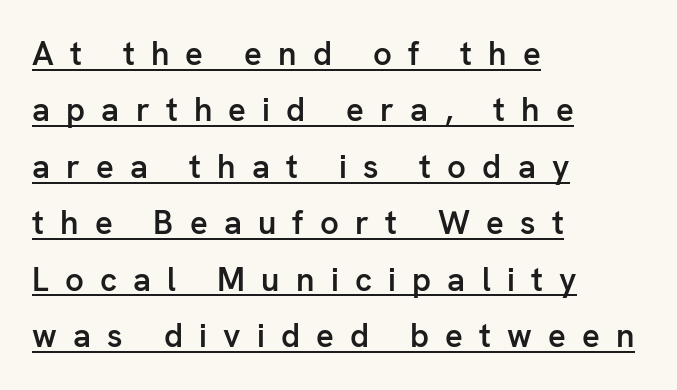
{"serif": "no", "italic": "no", "bold": "semi", "weight": "semibold", "width": "normal", "stroke_contrast": "low", "x_height": "medium", "monospaced": "no", "underline": "yes", "align": "left", "line_spacing_ratio": 1.71, "letter_spacing": "wide", "letter_spacing_em": 0.49, "glyph_px": 33}
